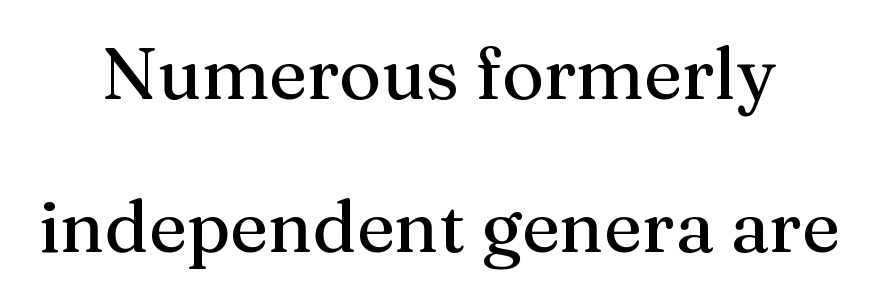
Q: Is the text italic (slanted)? A: No, it is upright.
Q: Is the typeface a serif or a sans-serif typeface? A: Serif.
Q: Is the text underlined? A: No.
Q: Is the spacing between letters normal or unusually wide? A: Normal.
Q: Is the spacing between lines tight, normal or loose? A: Loose.
Q: Width (condensed, normal, or wide)? A: Normal.
Q: Stroke contrast? A: Medium.
Q: x-height? A: Medium.
Q: Monospaced? A: No.
